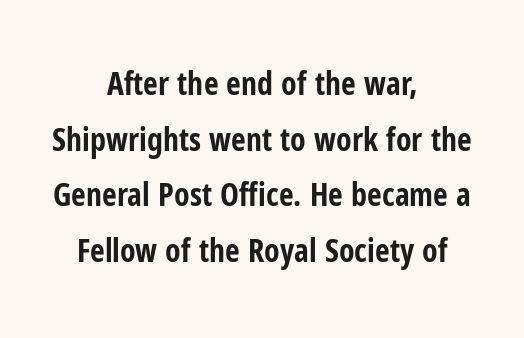
{"serif": "no", "italic": "no", "bold": "yes", "weight": "bold", "width": "condensed", "stroke_contrast": "low", "x_height": "medium", "monospaced": "no", "underline": "no", "align": "center", "line_spacing_ratio": 1.74, "letter_spacing": "normal", "letter_spacing_em": 0.0, "glyph_px": 32}
